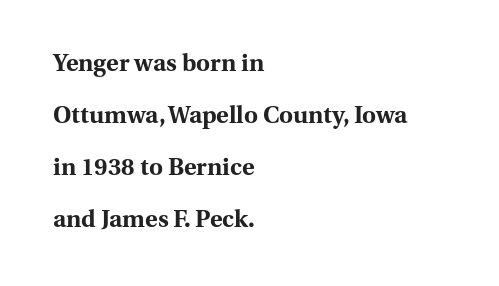
{"italic": "no", "bold": "yes", "underline": "no", "align": "left", "line_spacing": "loose", "line_spacing_ratio": 2.16, "letter_spacing": "normal", "letter_spacing_em": 0.0, "glyph_px": 24}
